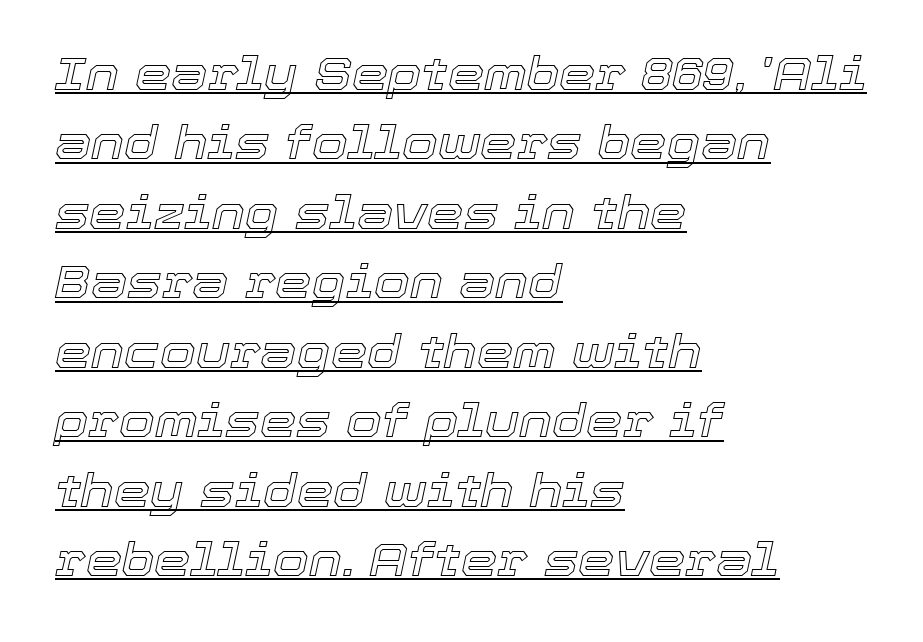
Summary of vertical rhythm: regular, with standard interline spacing. The typography opts for an oblique posture over an upright one. Every row of glyphs begins at an identical x-position on the left. This rendering features underlined lettering. Varying glyph widths throughout — classic text-font behaviour.
